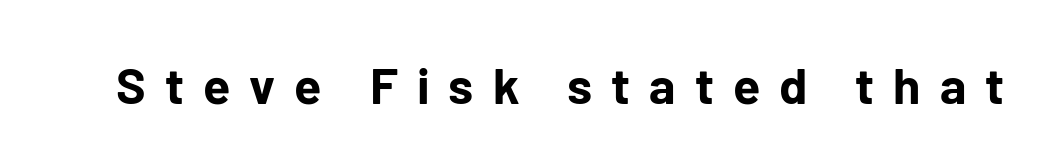
Q: Is the text bold? A: Yes.
Q: Is the text italic (slanted)? A: No, it is upright.
Q: Is the typeface a serif or a sans-serif typeface? A: Sans-serif.
Q: Is the text underlined? A: No.
Q: Is the spacing between letters normal or unusually wide? A: Unusually wide.
Q: Width (condensed, normal, or wide)? A: Normal.
Q: Stroke contrast? A: Low.
Q: x-height? A: Medium.
Q: Monospaced? A: No.
